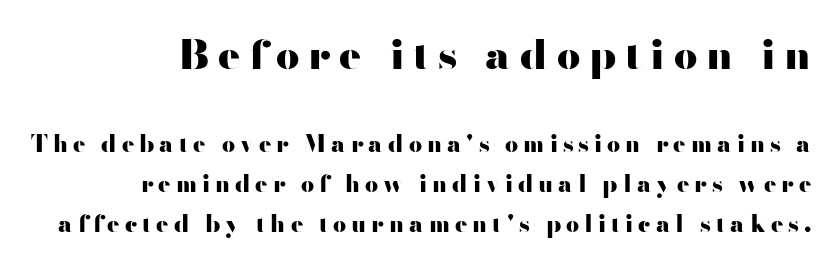
The image shows 41 px heavy, wide type, upright; set right-aligned, line spacing 1.74x, unusually wide letter spacing (+0.22 em), not underlined; the first (top) block is 1.78x larger; high stroke contrast and a small x-height.
